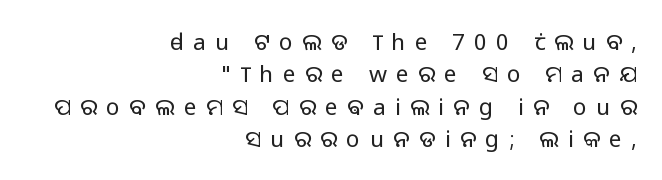
Nope, not italic — everything's standing straight. The horizontal fit of the characters is loose and conspicuously gappy. A clean baseline with only descenders dipping below it. Nothing heavy about these letters — not bold at all. Summary of vertical rhythm: regular, with standard interline spacing.
